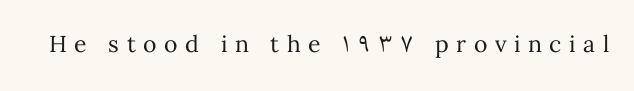
{"italic": "no", "bold": "no", "underline": "no", "letter_spacing": "wide", "letter_spacing_em": 0.33, "glyph_px": 23}
